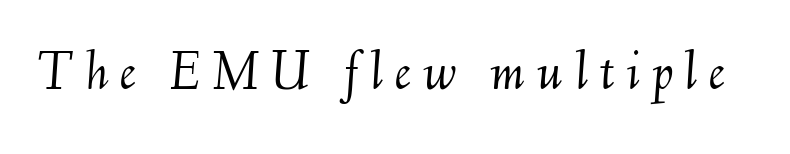
Is this a heavy cut? Hardly; it is regular or lighter. Do the characters align in a grid? No, the font is proportional. Quick note: underline off. Slanted lettering throughout.
